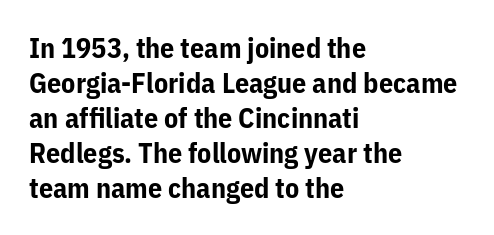
{"serif": "no", "italic": "no", "bold": "yes", "weight": "bold", "width": "normal", "stroke_contrast": "low", "x_height": "medium", "monospaced": "no", "underline": "no", "align": "left", "line_spacing": "normal", "line_spacing_ratio": 1.25, "letter_spacing": "normal", "letter_spacing_em": 0.0, "glyph_px": 28}
